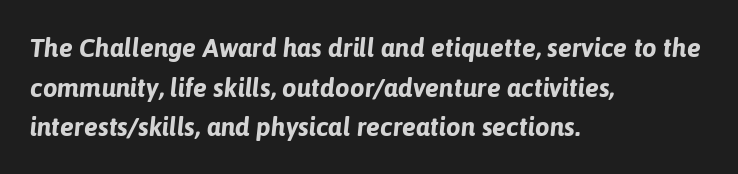
The image shows 26 px bold type, italic (leaning right); set left-aligned, normal line spacing (1.52x), normal letter spacing, not underlined.
